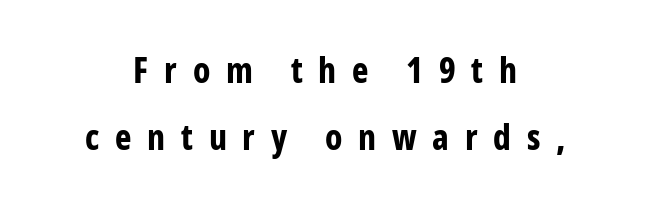
{"serif": "no", "italic": "no", "bold": "yes", "weight": "bold", "width": "condensed", "stroke_contrast": "low", "x_height": "medium", "monospaced": "no", "underline": "no", "align": "center", "line_spacing": "loose", "line_spacing_ratio": 1.92, "letter_spacing": "wide", "letter_spacing_em": 0.45, "glyph_px": 35}
